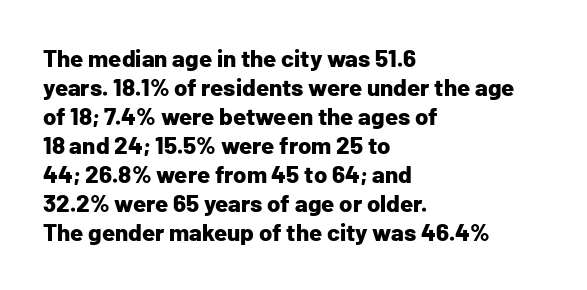
Bold? Absolutely — the strokes are thick and heavy. These lines are set flush left with a ragged right edge. Each row of text sits above clean, open space. There is no visible air inserted between adjacent glyphs. The type sits square on the baseline with zero lean.
